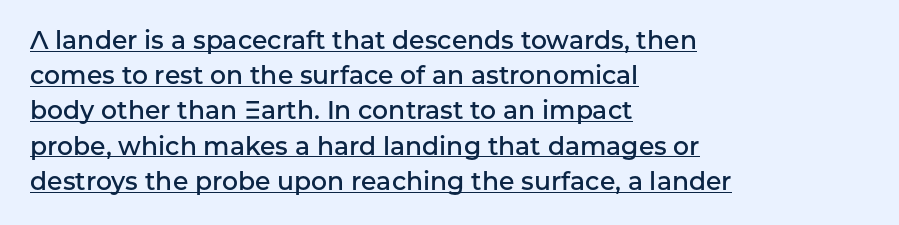
The image shows 25 px text type, upright; set left-aligned, normal line spacing (1.41x), normal letter spacing, underlined.
